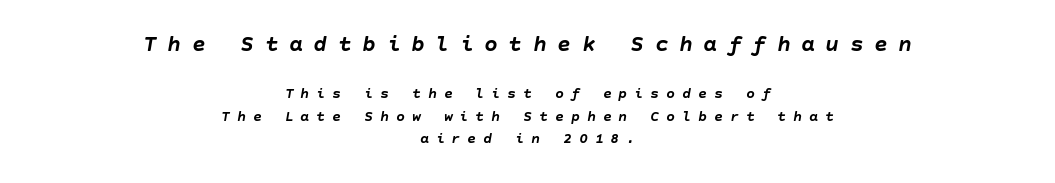
Q: Is the text bold? A: Yes.
Q: Is the text italic (slanted)? A: Yes, it leans right by about 10 degrees.
Q: Is the text underlined? A: No.
Q: How is the paragraph aligned? A: Centered.
Q: Is the spacing between letters normal or unusually wide? A: Unusually wide.
Q: Is the spacing between lines tight, normal or loose? A: Normal.
Q: Which block of text is set in a larger size, the first (top) or the second (bottom)? A: The first (top) one.
